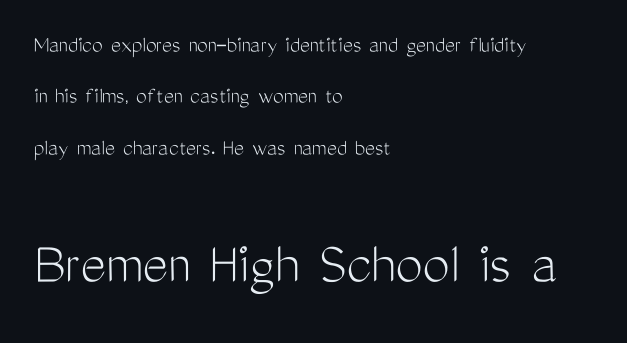
The image shows 61 px light, condensed sans-serif type, upright; set left-aligned, loose line spacing (2.14x), normal letter spacing, not underlined; the second (bottom) block is 2.54x larger; medium stroke contrast and a medium x-height.
